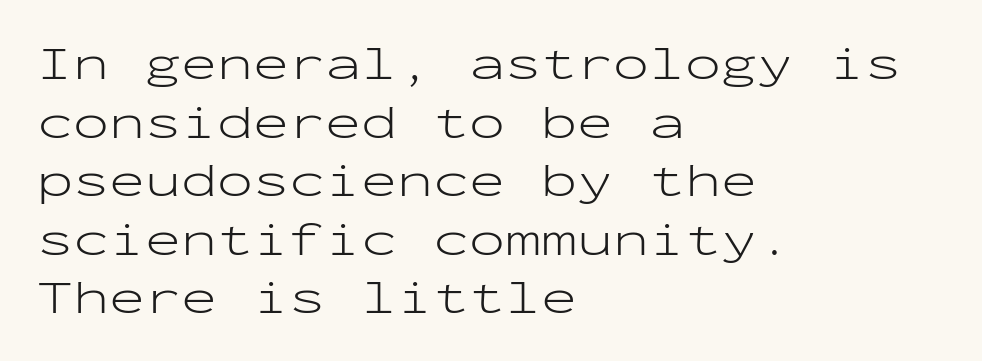
A typesetter would call this zero additional tracking. Notice how the stems are strictly vertical — no italics here. Stem width sits at or under what a default text font uses. Are there feet on the stems? There aren't — it's a sans. A student would call this left alignment; a typographer would say flush left, rag right.
